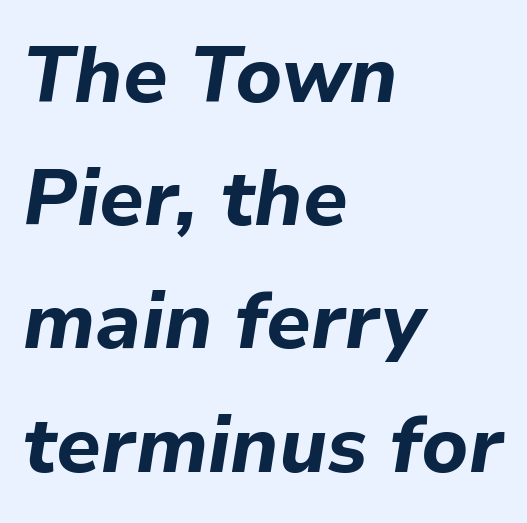
The image shows 78 px bold type, italic (leaning right); set left-aligned, normal line spacing (1.58x), normal letter spacing, not underlined; low stroke contrast and a medium x-height.
